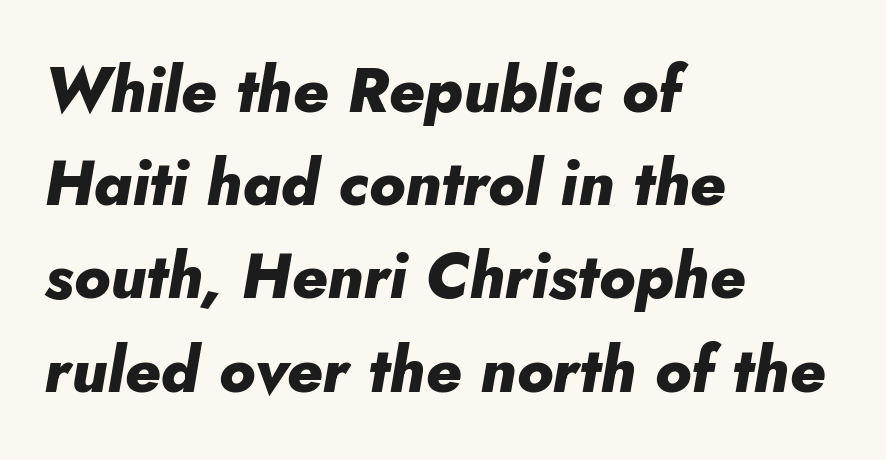
The image shows 63 px heavy type, italic (leaning right); set left-aligned, normal line spacing (1.48x), normal letter spacing, not underlined; low stroke contrast and a small x-height.
